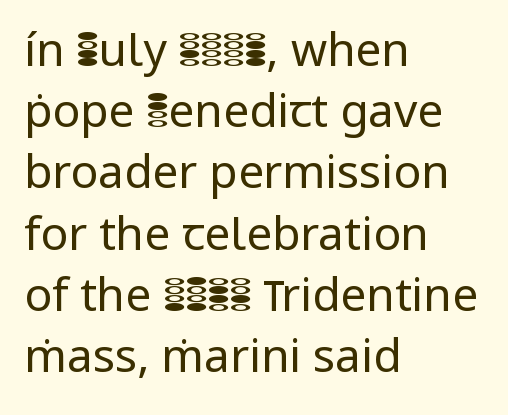
Q: Is the text bold? A: No.
Q: Is the text italic (slanted)? A: No, it is upright.
Q: Is the typeface a serif or a sans-serif typeface? A: Sans-serif.
Q: Is the text underlined? A: No.
Q: How is the paragraph aligned? A: Left-aligned.
Q: Is the spacing between letters normal or unusually wide? A: Normal.
Q: Is the spacing between lines tight, normal or loose? A: Normal.
Q: Width (condensed, normal, or wide)? A: Normal.
Q: Stroke contrast? A: Low.
Q: x-height? A: Medium.
Q: Monospaced? A: No.
